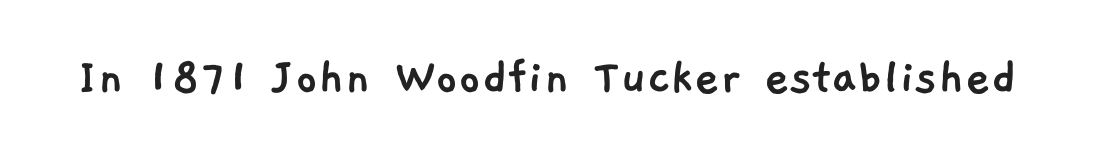
The image shows 55 px sans-serif type; set normal letter spacing, not underlined; low stroke contrast and a medium x-height.
